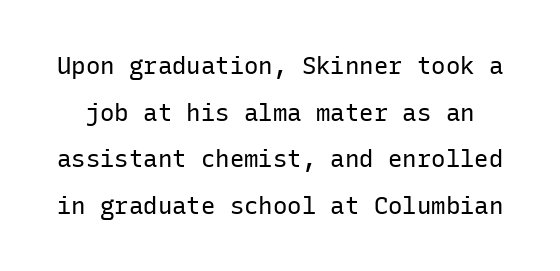
{"italic": "no", "bold": "no", "underline": "no", "line_spacing": "loose", "line_spacing_ratio": 1.94, "letter_spacing": "normal", "letter_spacing_em": 0.0, "glyph_px": 24}
